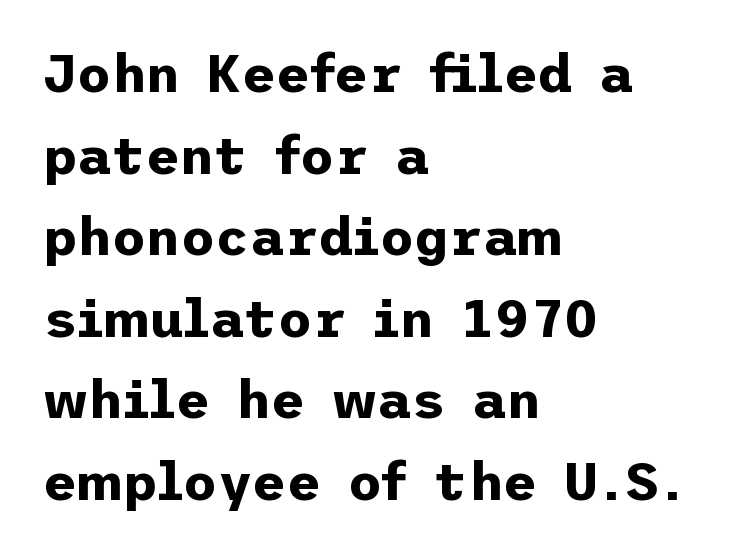
Every letter is thick-stroked: bold, no question. Every character sits straight up, as roman type does. The typesetter chose a ragged-right arrangement here. The letterforms sit shoulder to shoulder at normal distance.
